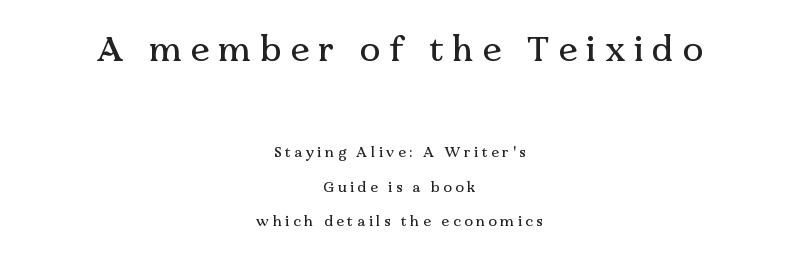
Q: Is the text italic (slanted)? A: No, it is upright.
Q: Is the typeface a serif or a sans-serif typeface? A: Serif.
Q: Is the text underlined? A: No.
Q: How is the paragraph aligned? A: Centered.
Q: Is the spacing between letters normal or unusually wide? A: Unusually wide.
Q: Is the spacing between lines tight, normal or loose? A: Loose.
Q: Which block of text is set in a larger size, the first (top) or the second (bottom)? A: The first (top) one.
Q: Width (condensed, normal, or wide)? A: Normal.
Q: Stroke contrast? A: Medium.
Q: x-height? A: Medium.
Q: Monospaced? A: No.
